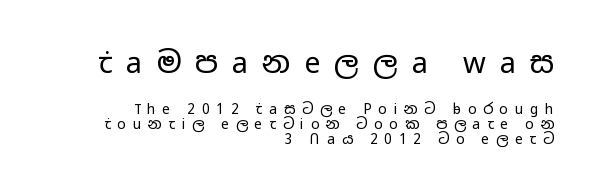
The image shows 29 px regular-weight, wide sans-serif type, upright; set right-aligned, tight line spacing (1.08x), unusually wide letter spacing (+0.48 em), not underlined; the first (top) block is 2.07x larger; low stroke contrast and a medium x-height.
